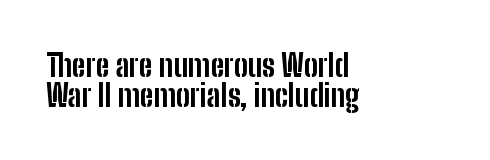
Q: Is the text bold? A: Yes.
Q: Is the text italic (slanted)? A: No, it is upright.
Q: Is the typeface a serif or a sans-serif typeface? A: Sans-serif.
Q: Is the text underlined? A: No.
Q: How is the paragraph aligned? A: Left-aligned.
Q: Is the spacing between letters normal or unusually wide? A: Normal.
Q: Is the spacing between lines tight, normal or loose? A: Tight.
Q: Width (condensed, normal, or wide)? A: Condensed.
Q: Stroke contrast? A: Low.
Q: x-height? A: Medium.
Q: Monospaced? A: No.
